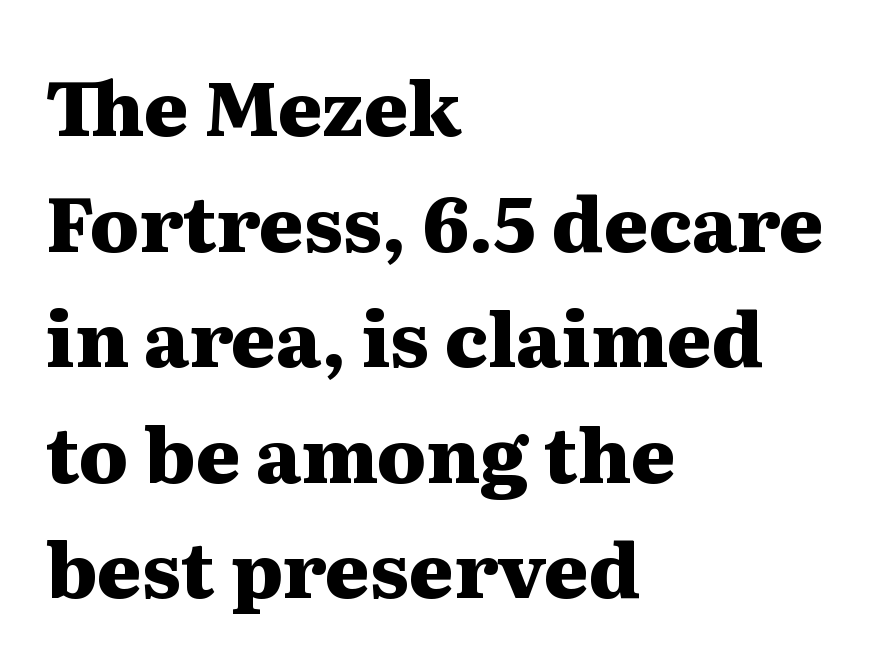
No italicization has been applied; the sample stays upright. Honestly, there is no underline to notice here at all. You could call the tracking neutral — neither tight nor loose. Heavy, bold letterforms. The glyphs in this specimen are seriffed. Varying glyph widths throughout — classic text-font behaviour.
